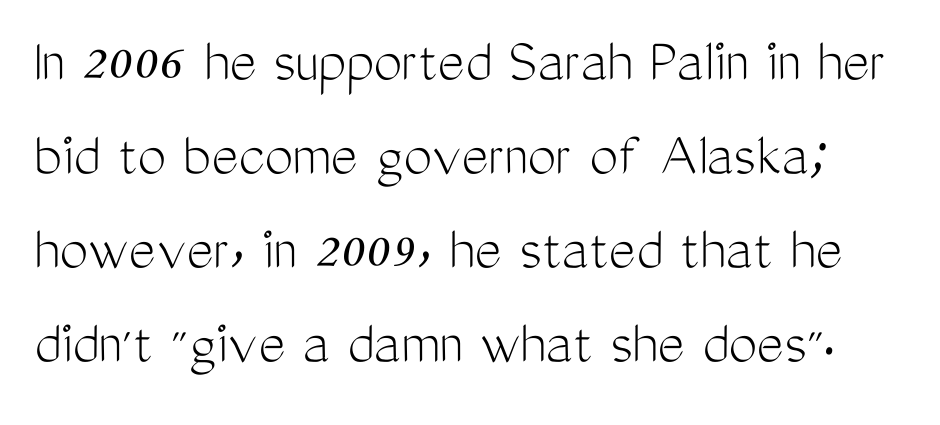
The image shows 64 px light, condensed sans-serif type, upright; set normal line spacing (1.47x), normal letter spacing, not underlined; medium stroke contrast and a medium x-height.
